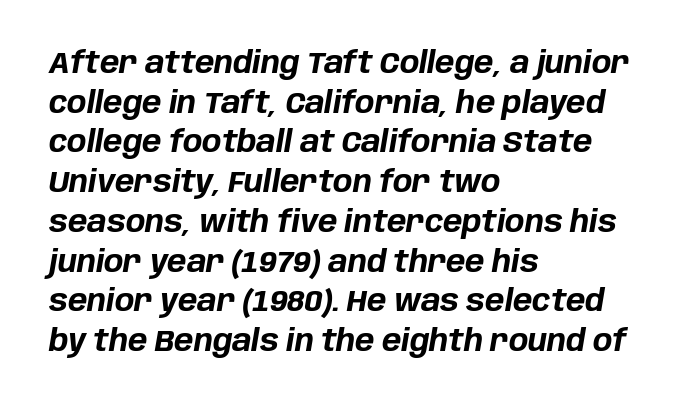
Successive baselines arrive at the customary interval. Each letter keeps its own natural width here, so spacing adapts to shape. A clean baseline with only descenders dipping below it. Typeset ragged right — the left edge is the straight one. Short note: letters normally spaced.
